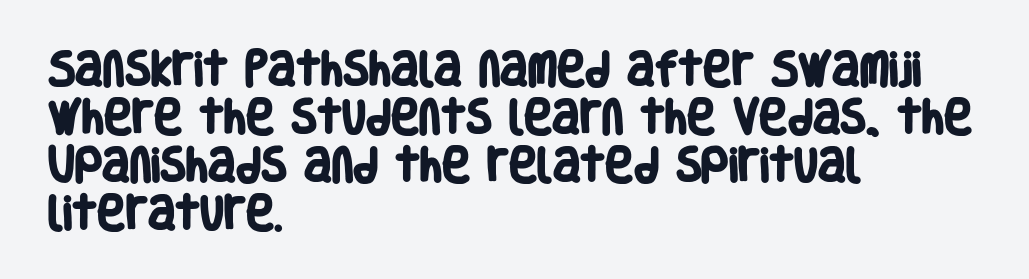
The type is set solid horizontally, with unmodified tracking. The face used here is proportionally spaced, like ordinary book or web type. Nobody drew a line under any word here. Horizontal bands of white between lines are of average thickness. Casual observation: everything's shoved over to the left.
